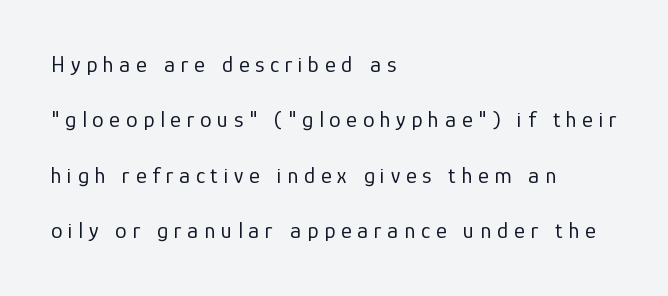
The leading is generous, giving the passage an open texture. Descenders are the only things crossing below the line. The face looks like a standard text weight, possibly lighter. What stands out about the letter spacing? Its width — letters are far apart. Does the lettering tilt? It doesn't — this is upright.
